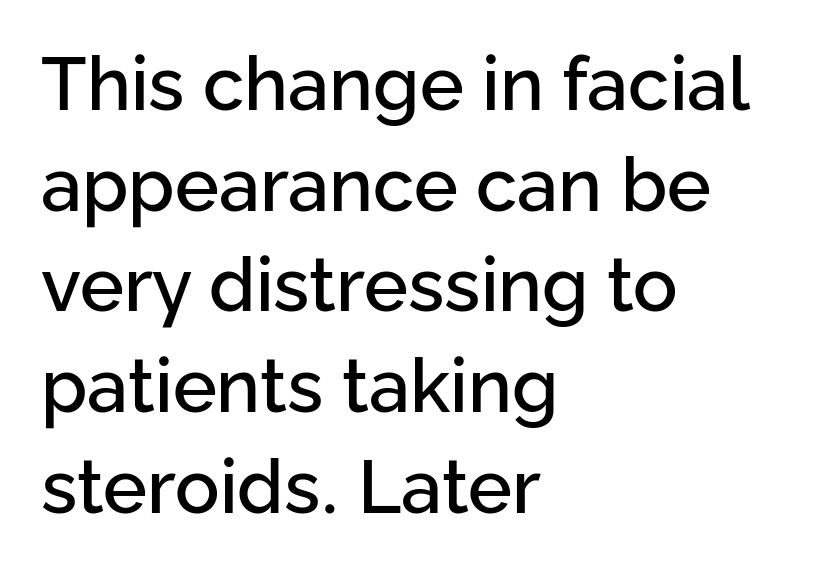
The image shows 74 px sans-serif type, upright; set left-aligned, normal line spacing (1.36x), normal letter spacing, not underlined; low stroke contrast and a medium x-height.
